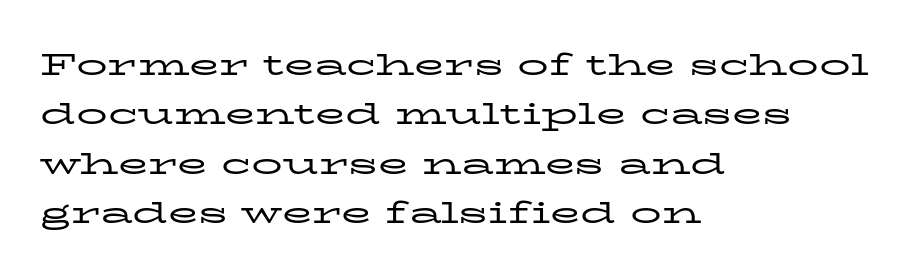
{"serif": "yes", "italic": "no", "bold": "no", "weight": "regular", "width": "wide", "stroke_contrast": "low", "x_height": "medium", "monospaced": "no", "underline": "no", "align": "left", "line_spacing": "normal", "line_spacing_ratio": 1.59, "letter_spacing": "normal", "letter_spacing_em": 0.0, "glyph_px": 31}
